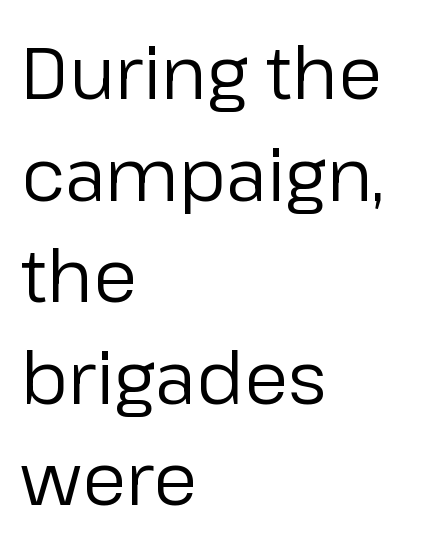
{"serif": "no", "italic": "no", "bold": "no", "weight": "regular", "width": "normal", "stroke_contrast": "low", "x_height": "medium", "monospaced": "no", "underline": "no", "align": "left", "line_spacing": "normal", "line_spacing_ratio": 1.41, "letter_spacing": "normal", "letter_spacing_em": 0.0, "glyph_px": 72}
